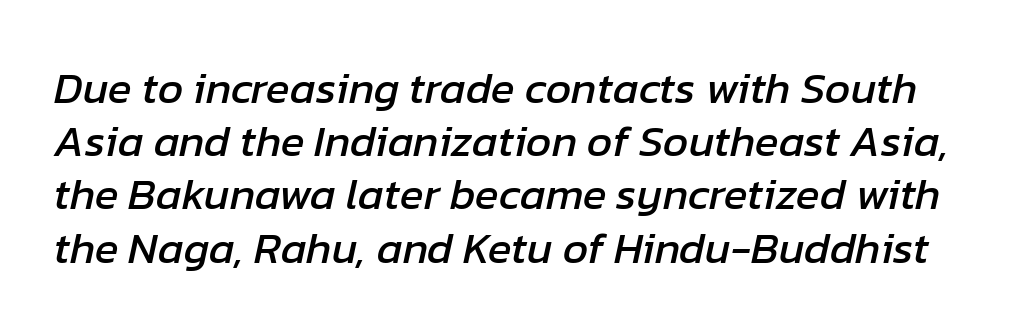
Q: Is the text italic (slanted)? A: Yes, it leans right by about 12 degrees.
Q: Is the text underlined? A: No.
Q: Is the spacing between letters normal or unusually wide? A: Normal.
Q: Width (condensed, normal, or wide)? A: Normal.
Q: Stroke contrast? A: Low.
Q: x-height? A: Medium.
Q: Monospaced? A: No.
